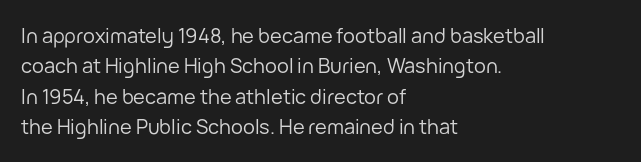
The image shows 20 px text type, upright; set left-aligned, normal line spacing (1.52x), normal letter spacing, not underlined.
